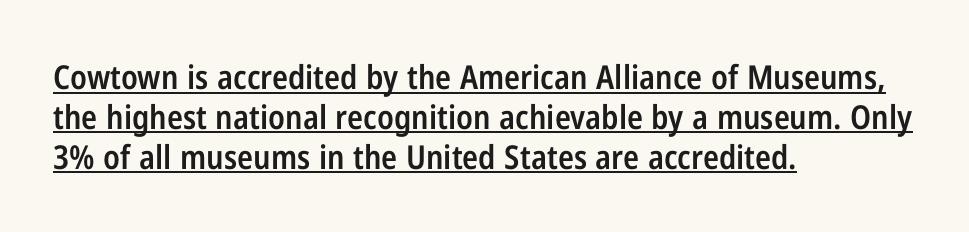
Typeset ragged right — the left edge is the straight one. Stroke terminals: plain, sans-serif. A roman cut, with each character standing at attention. A somewhat darkened texture: the type is semibold rather than bold. Decoration check: the copy is underlined. Observe the ordinary spacing: letters are neighbours, not strangers.
